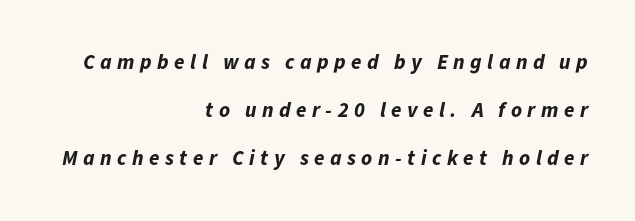
Does the weight exceed regular? Yes, all the way to bold. How are the letters spaced? Widely, with obvious added tracking. Characters are canted at an angle relative to the baseline's perpendicular. A great deal of white space separates one row of letters from the next.
